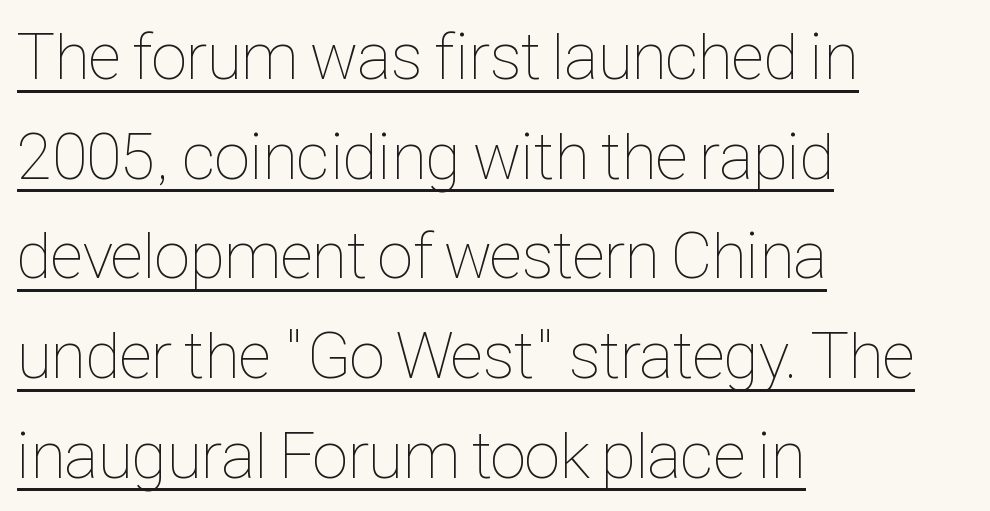
The image shows 66 px thin, condensed type, upright; set left-aligned, normal line spacing (1.51x), normal letter spacing, underlined; low stroke contrast and a medium x-height.
